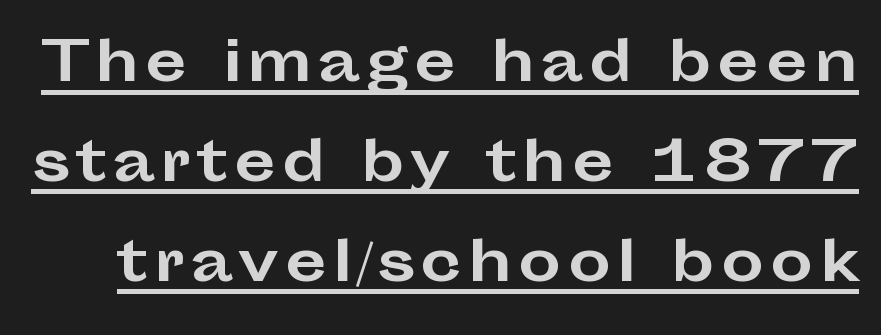
{"serif": "no", "italic": "no", "bold": "yes", "weight": "bold", "width": "wide", "stroke_contrast": "low", "x_height": "medium", "monospaced": "no", "underline": "yes", "line_spacing_ratio": 1.85, "glyph_px": 54}
